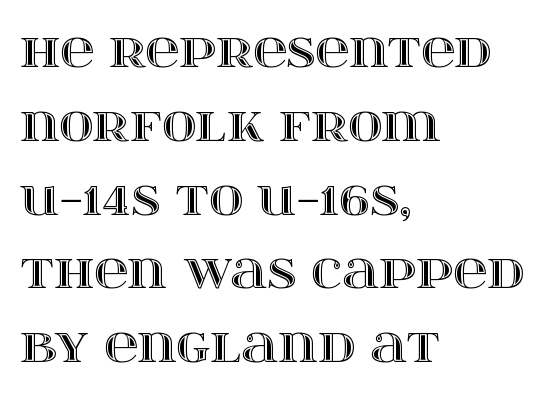
The image shows 47 px wide type, upright; set left-aligned, normal line spacing (1.57x), normal letter spacing, not underlined; a large x-height.
